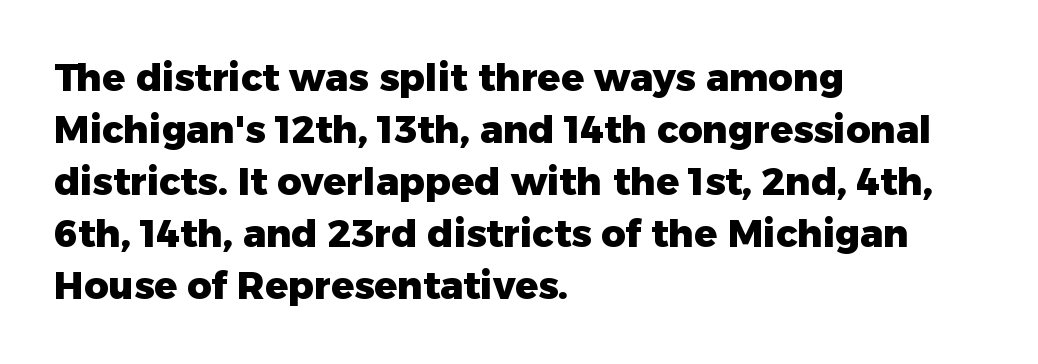
In terms of leading, this rendering sits right in the middle. The glyphs are unaccompanied by any horizontal stroke below them. The glyphs in this specimen are sans serif. Character widths vary here, with narrow letters taking less room than wide ones.
